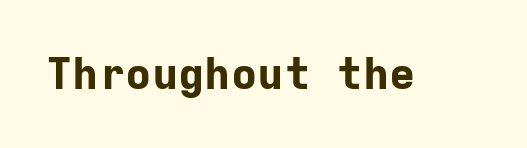
The image shows 44 px bold sans-serif type, upright, monospaced; set normal letter spacing, not underlined; low stroke contrast and a medium x-height.
